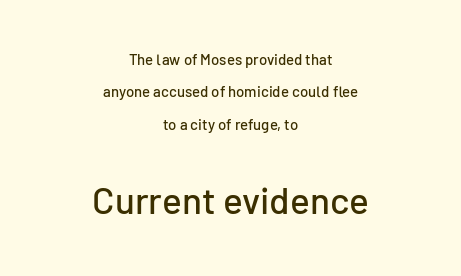
Q: Is the text italic (slanted)? A: No, it is upright.
Q: Is the typeface a serif or a sans-serif typeface? A: Sans-serif.
Q: Is the text underlined? A: No.
Q: How is the paragraph aligned? A: Centered.
Q: Is the spacing between letters normal or unusually wide? A: Normal.
Q: Is the spacing between lines tight, normal or loose? A: Loose.
Q: Which block of text is set in a larger size, the first (top) or the second (bottom)? A: The second (bottom) one.
Q: Width (condensed, normal, or wide)? A: Normal.
Q: Stroke contrast? A: Low.
Q: x-height? A: Medium.
Q: Monospaced? A: No.
